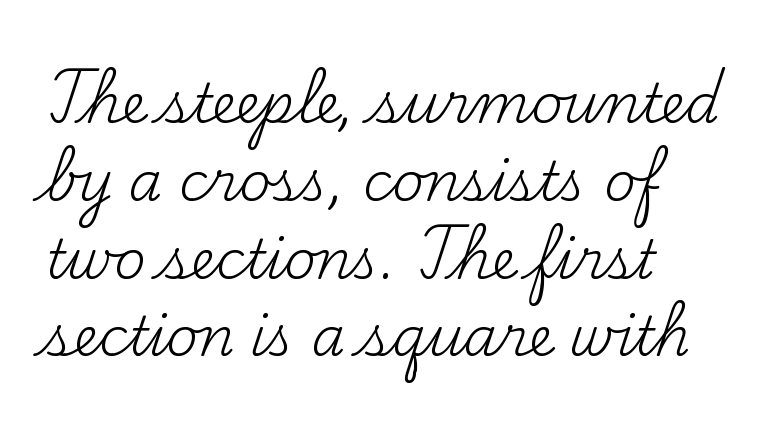
The image shows 54 px regular-weight serif type; set left-aligned, normal line spacing (1.44x), normal letter spacing, not underlined; medium stroke contrast and a small x-height.
